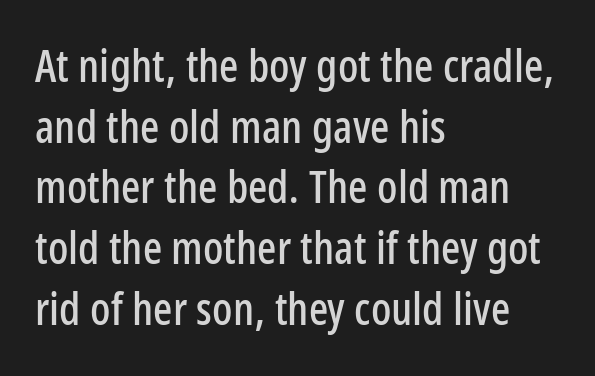
{"serif": "no", "italic": "no", "width": "condensed", "stroke_contrast": "low", "x_height": "medium", "monospaced": "no", "underline": "no", "align": "left", "line_spacing": "normal", "line_spacing_ratio": 1.35, "letter_spacing": "normal", "letter_spacing_em": 0.0, "glyph_px": 45}
